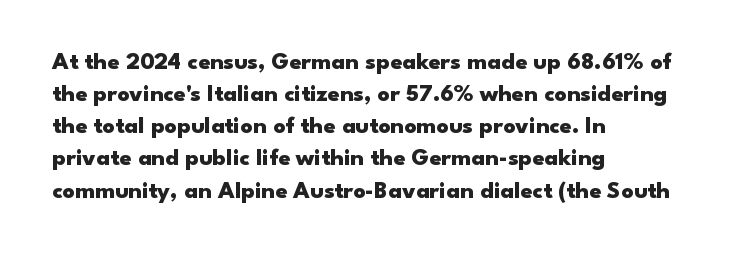
Heavy-handed strokes throughout: this text is bold. Ordinary non-slanted type is in use. The text block is weighted toward the left margin, trailing off unevenly rightward. Students, observe: this is what conventionally led text looks like. Students, note that the glyphs here touch the page at normal intervals. The words here are not underlined.
